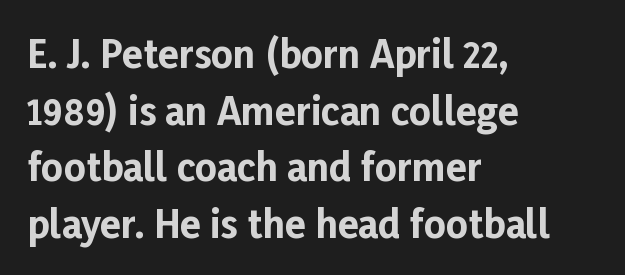
Q: Is the text bold? A: Yes.
Q: Is the text italic (slanted)? A: No, it is upright.
Q: Is the typeface a serif or a sans-serif typeface? A: Sans-serif.
Q: Is the text underlined? A: No.
Q: How is the paragraph aligned? A: Left-aligned.
Q: Is the spacing between letters normal or unusually wide? A: Normal.
Q: Is the spacing between lines tight, normal or loose? A: Normal.
Q: Width (condensed, normal, or wide)? A: Normal.
Q: Stroke contrast? A: Low.
Q: x-height? A: Medium.
Q: Monospaced? A: No.
